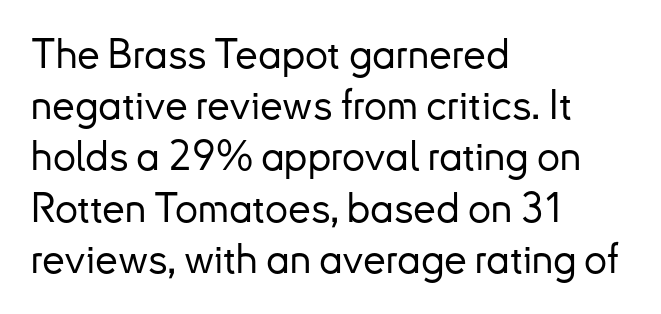
Q: Is the text italic (slanted)? A: No, it is upright.
Q: Is the typeface a serif or a sans-serif typeface? A: Sans-serif.
Q: Is the text underlined? A: No.
Q: How is the paragraph aligned? A: Left-aligned.
Q: Is the spacing between letters normal or unusually wide? A: Normal.
Q: Is the spacing between lines tight, normal or loose? A: Normal.
Q: Width (condensed, normal, or wide)? A: Normal.
Q: Stroke contrast? A: Low.
Q: x-height? A: Small.
Q: Monospaced? A: No.
